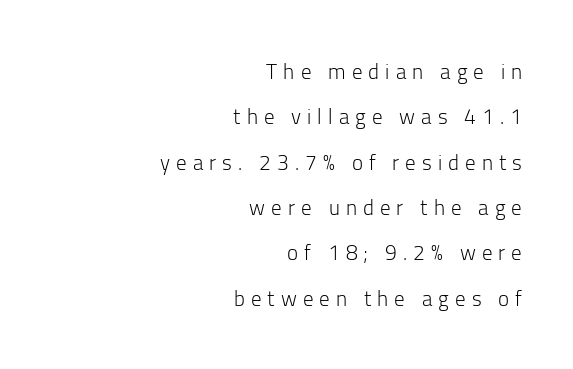
Q: Is the text bold? A: No.
Q: Is the text italic (slanted)? A: No, it is upright.
Q: Is the text underlined? A: No.
Q: How is the paragraph aligned? A: Right-aligned.
Q: Is the spacing between letters normal or unusually wide? A: Unusually wide.
Q: Is the spacing between lines tight, normal or loose? A: Loose.
